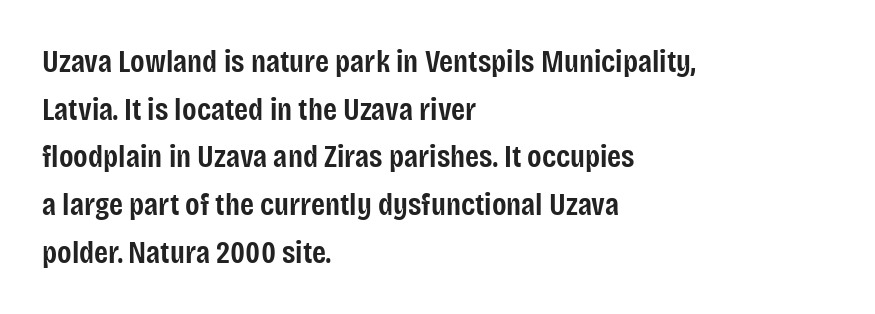
Bold? Not quite — semibold, heavier than regular but stopping short. The words here are not underlined. If you drew a ruler down the left edge, every line would touch it. Nothing sits at the stroke ends, so this counts as sans-serif.
